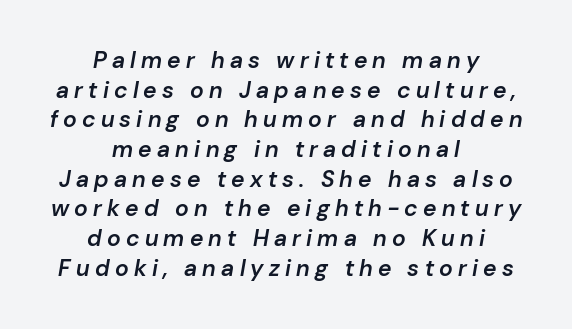
The image shows 23 px text type, italic (leaning right); set centered, normal line spacing (1.29x), unusually wide letter spacing (+0.23 em), not underlined.
